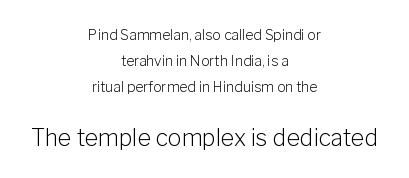
Each stroke keeps to a modest, everyday thickness or less. Words float on clear page, feet unadorned. In this sample the second text group is rendered at the bigger scale. Is the block centered? Yes — each line is placed symmetrically about the middle. The line texture is even and compact thanks to regular tracking. Upright lettering throughout.
